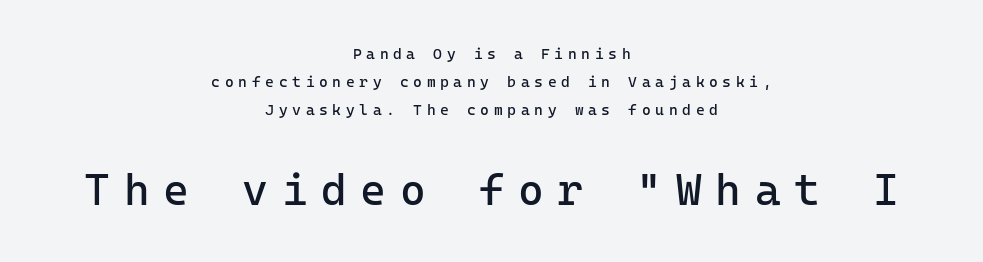
Serifs: no, the terminals of the letterforms are clean. Do the letters lean? They stand straight. Is the letter spacing exaggerated? Yes — the characters are pushed far apart. Monospaced: the letters line up in strict vertical columns. Stems and bowls with no extra thickness — not bold. The paragraph has two soft edges and a firm central axis.
